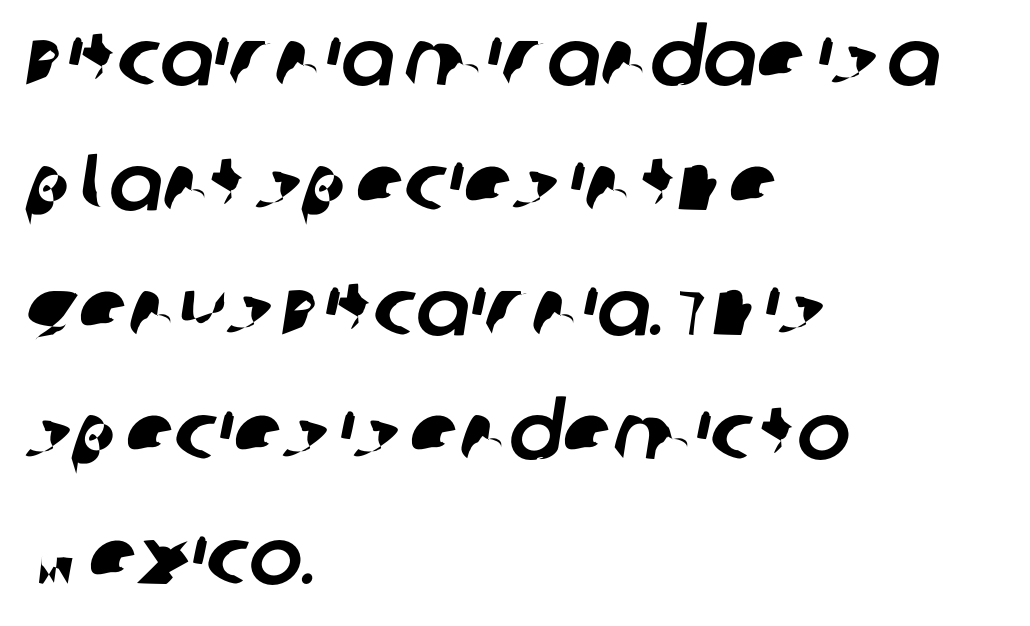
Q: Is the typeface a serif or a sans-serif typeface? A: Sans-serif.
Q: Is the text underlined? A: No.
Q: How is the paragraph aligned? A: Left-aligned.
Q: Is the spacing between letters normal or unusually wide? A: Normal.
Q: Is the spacing between lines tight, normal or loose? A: Normal.
Q: Width (condensed, normal, or wide)? A: Normal.
Q: Stroke contrast? A: Low.
Q: x-height? A: Large.
Q: Monospaced? A: No.
